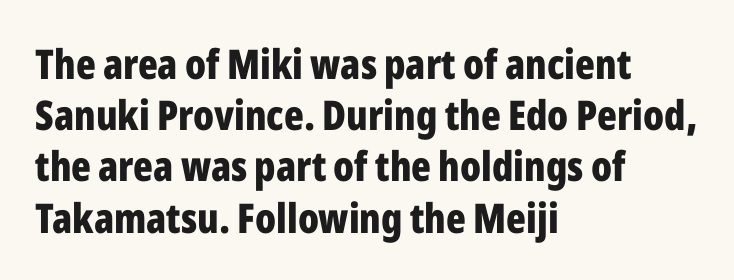
Q: Is the text bold? A: Yes.
Q: Is the text italic (slanted)? A: No, it is upright.
Q: Is the typeface a serif or a sans-serif typeface? A: Sans-serif.
Q: Is the text underlined? A: No.
Q: How is the paragraph aligned? A: Left-aligned.
Q: Is the spacing between letters normal or unusually wide? A: Normal.
Q: Is the spacing between lines tight, normal or loose? A: Normal.
Q: Width (condensed, normal, or wide)? A: Condensed.
Q: Stroke contrast? A: Low.
Q: x-height? A: Medium.
Q: Monospaced? A: No.
